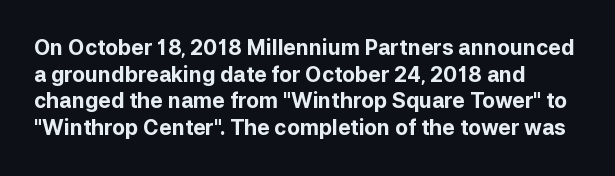
Q: Is the text bold? A: Yes.
Q: Is the text italic (slanted)? A: No, it is upright.
Q: Is the text underlined? A: No.
Q: How is the paragraph aligned? A: Left-aligned.
Q: Is the spacing between letters normal or unusually wide? A: Normal.
Q: Is the spacing between lines tight, normal or loose? A: Normal.
